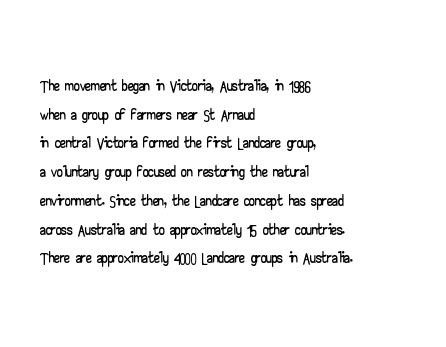
{"italic": "no", "underline": "no", "align": "left", "line_spacing": "normal", "line_spacing_ratio": 1.25, "letter_spacing": "normal", "letter_spacing_em": 0.0, "glyph_px": 23}
